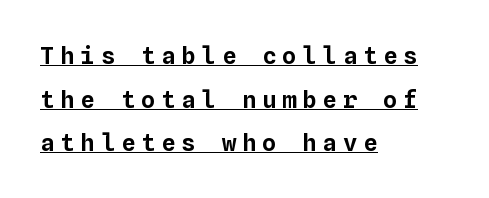
{"italic": "no", "underline": "yes", "align": "left", "line_spacing_ratio": 1.82, "letter_spacing": "wide", "letter_spacing_em": 0.24, "glyph_px": 24}
